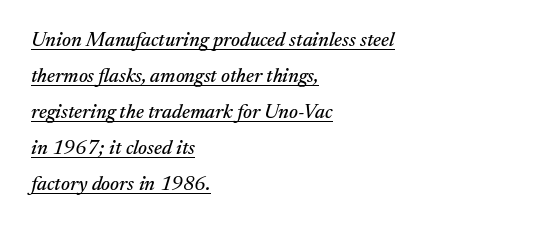
The image shows 20 px text type, italic (leaning right); set left-aligned, line spacing 1.8x, normal letter spacing, underlined.
